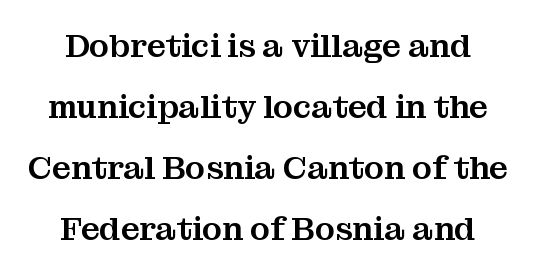
{"serif": "yes", "italic": "no", "width": "normal", "stroke_contrast": "medium", "x_height": "medium", "monospaced": "no", "underline": "no", "line_spacing_ratio": 1.85, "letter_spacing": "normal", "letter_spacing_em": 0.0, "glyph_px": 33}
